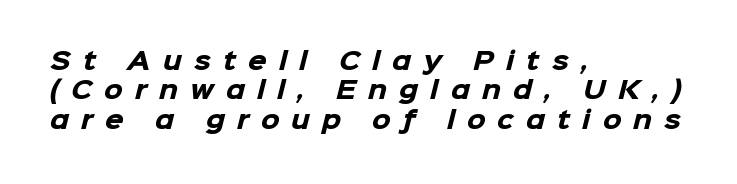
{"bold": "yes", "underline": "no", "align": "left", "line_spacing_ratio": 1.22, "letter_spacing": "wide", "letter_spacing_em": 0.5, "glyph_px": 24}
